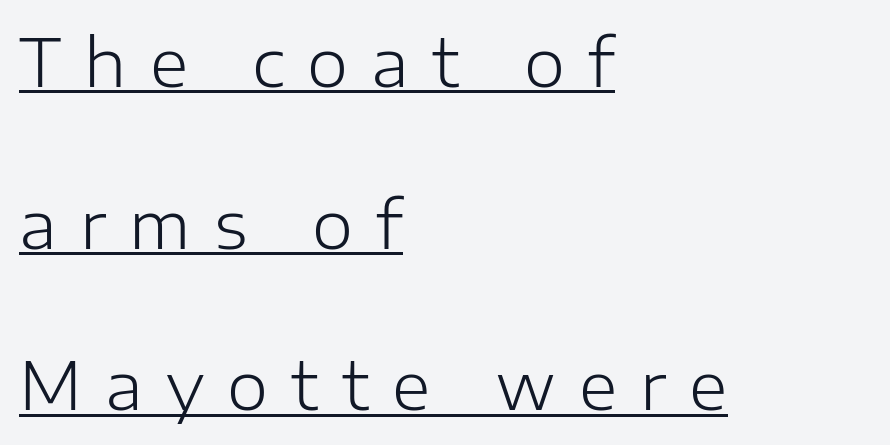
The image shows 66 px light sans-serif type, upright; set left-aligned, loose line spacing (2.45x), unusually wide letter spacing (+0.35 em), underlined; low stroke contrast and a medium x-height.
